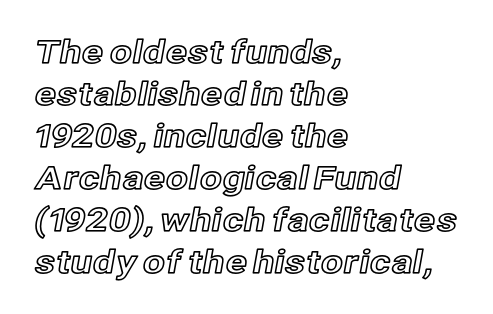
These lines are rendered in a variable-pitch font. A normal amount of white space separates one row of letters from the next. Only glyphs here, with clear space below each row. The tracking reads as untouched default to a designer's eye. If you drew a ruler down the left edge, every line would touch it.
